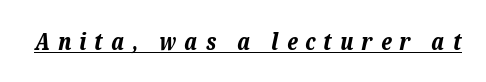
{"italic": "yes", "lean": "right", "slant_degrees": 12, "bold": "yes", "underline": "yes", "letter_spacing": "wide", "letter_spacing_em": 0.35, "glyph_px": 23}
